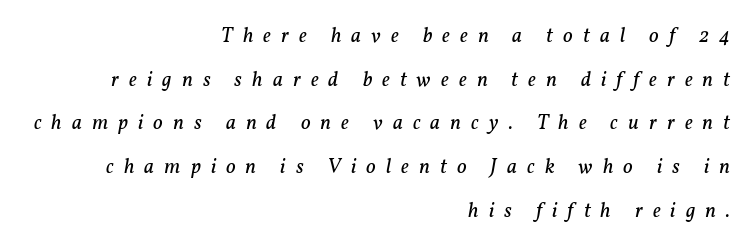
Q: Is the text bold? A: No.
Q: Is the text italic (slanted)? A: Yes, it leans right by about 11 degrees.
Q: Is the text underlined? A: No.
Q: How is the paragraph aligned? A: Right-aligned.
Q: Is the spacing between letters normal or unusually wide? A: Unusually wide.
Q: Is the spacing between lines tight, normal or loose? A: Loose.
